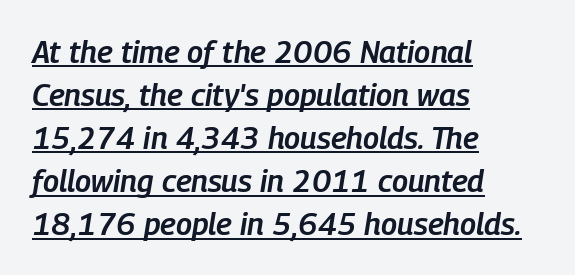
Q: Is the text bold? A: Semi-bold.
Q: Is the text italic (slanted)? A: Yes, it leans right by about 9 degrees.
Q: Is the text underlined? A: Yes.
Q: How is the paragraph aligned? A: Left-aligned.
Q: Is the spacing between letters normal or unusually wide? A: Normal.
Q: Is the spacing between lines tight, normal or loose? A: Normal.
Q: Width (condensed, normal, or wide)? A: Condensed.
Q: Stroke contrast? A: Low.
Q: x-height? A: Medium.
Q: Monospaced? A: No.
